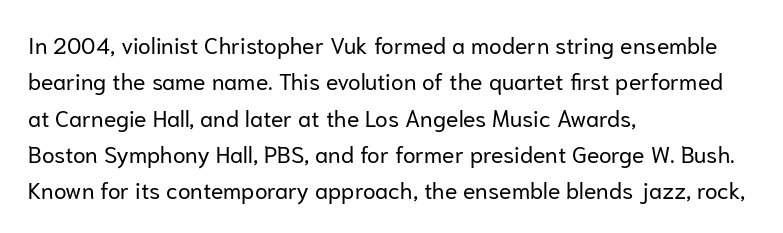
The image shows 23 px text type, upright; set left-aligned, normal line spacing (1.58x), normal letter spacing, not underlined.
